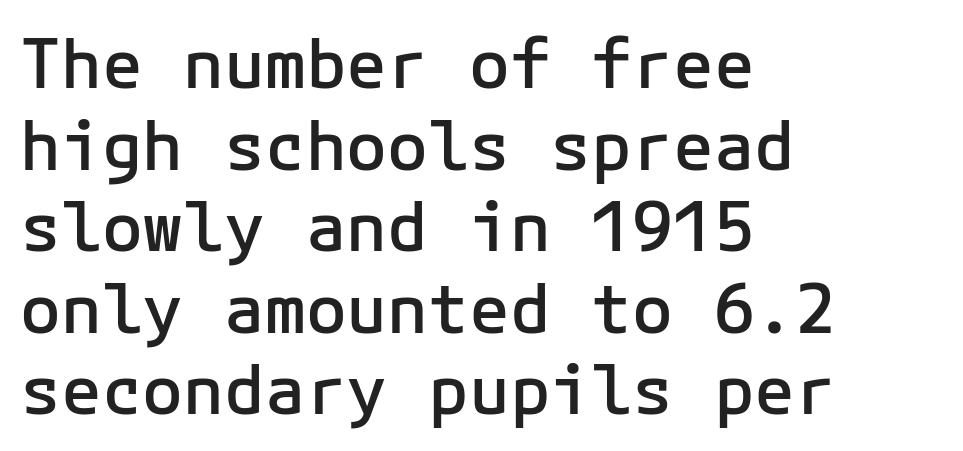
The image shows 68 px semibold sans-serif type, upright, monospaced; set left-aligned, line spacing 1.2x, normal letter spacing, not underlined; low stroke contrast and a medium x-height.
